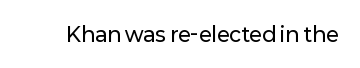
The image shows 20 px text type, upright; set normal letter spacing, not underlined.
